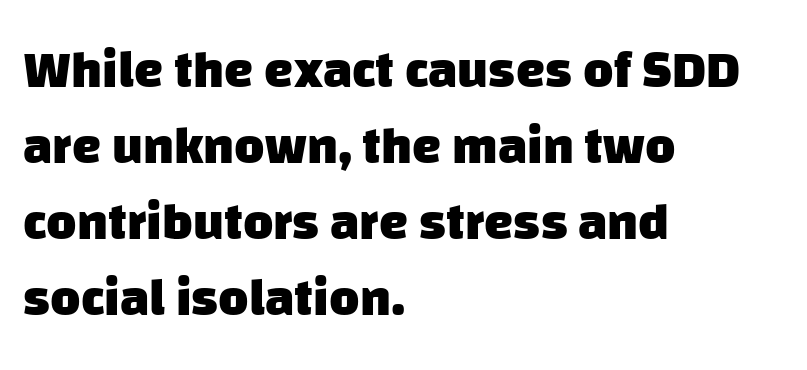
Q: Is the text bold? A: Yes.
Q: Is the typeface a serif or a sans-serif typeface? A: Sans-serif.
Q: Is the text underlined? A: No.
Q: How is the paragraph aligned? A: Left-aligned.
Q: Is the spacing between letters normal or unusually wide? A: Normal.
Q: Is the spacing between lines tight, normal or loose? A: Normal.
Q: Width (condensed, normal, or wide)? A: Normal.
Q: Stroke contrast? A: Low.
Q: x-height? A: Large.
Q: Monospaced? A: No.
